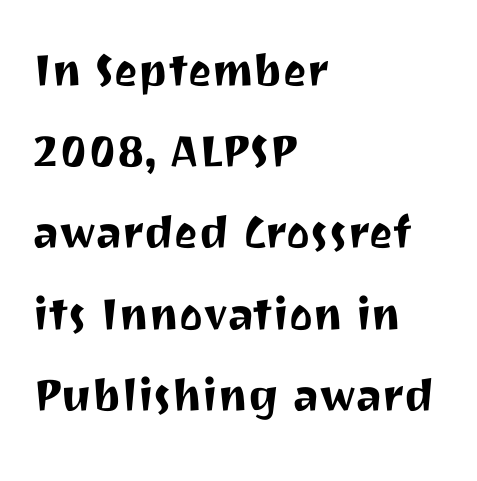
Q: Is the text italic (slanted)? A: No, it is upright.
Q: Is the typeface a serif or a sans-serif typeface? A: Sans-serif.
Q: Is the text underlined? A: No.
Q: How is the paragraph aligned? A: Left-aligned.
Q: Is the spacing between letters normal or unusually wide? A: Normal.
Q: Is the spacing between lines tight, normal or loose? A: Normal.
Q: Width (condensed, normal, or wide)? A: Normal.
Q: Stroke contrast? A: Medium.
Q: x-height? A: Medium.
Q: Monospaced? A: No.
